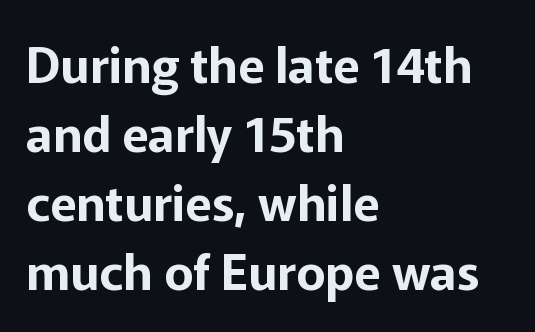
The paragraph shown leans on its left margin. Beneath every word, the page is bare. This is the regular roman posture of the typeface. Students, observe: this is what conventionally led text looks like. A typesetter would call this zero additional tracking.
